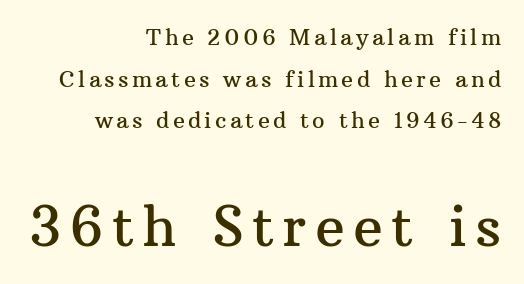
The image shows 55 px serif type, upright; set right-aligned, line spacing 1.89x, not underlined; the second (bottom) block is 2.5x larger; medium stroke contrast and a medium x-height.
